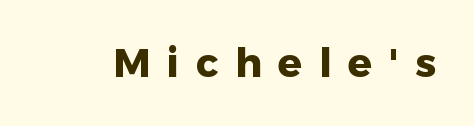
Every stem runs plumb, perpendicular to the baseline. Character widths vary here, with narrow letters taking less room than wide ones. Font category for this specimen: sans-serif. Someone cranked the tracking dial way up on this one. This rendering features lettering with no underline. Strokes here are thick enough to call this a true bold.
